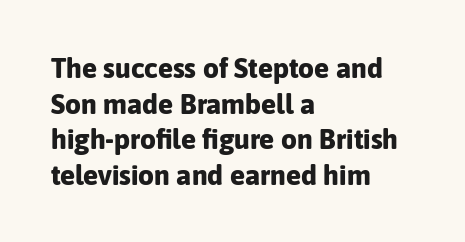
{"serif": "no", "italic": "no", "bold": "yes", "weight": "bold", "width": "normal", "stroke_contrast": "low", "x_height": "medium", "monospaced": "no", "underline": "no", "align": "left", "line_spacing": "normal", "line_spacing_ratio": 1.27, "letter_spacing": "normal", "letter_spacing_em": 0.0, "glyph_px": 28}
